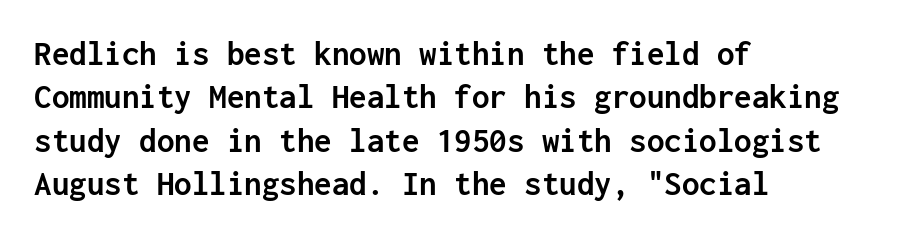
The image shows 35 px semibold sans-serif type, upright, monospaced; set left-aligned, line spacing 1.24x, normal letter spacing, not underlined; low stroke contrast and a medium x-height.
